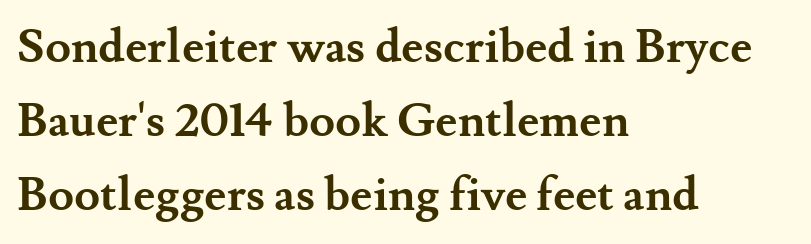
The image shows 47 px semibold serif type, upright; set left-aligned, normal line spacing (1.57x), normal letter spacing, not underlined; medium stroke contrast and a small x-height.
